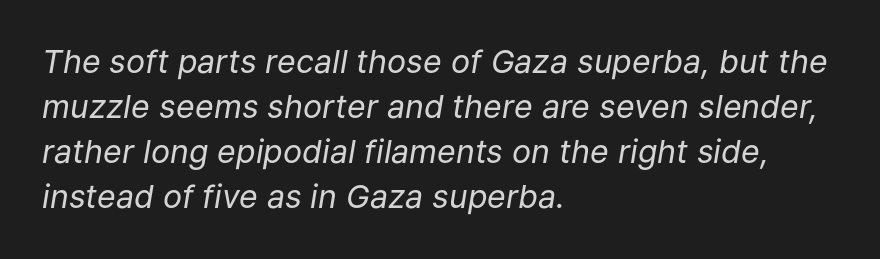
{"italic": "yes", "lean": "right", "slant_degrees": 9, "bold": "no", "weight": "regular", "width": "normal", "stroke_contrast": "low", "x_height": "medium", "monospaced": "no", "underline": "no", "align": "left", "line_spacing": "normal", "line_spacing_ratio": 1.41, "letter_spacing": "normal", "letter_spacing_em": 0.0, "glyph_px": 32}
